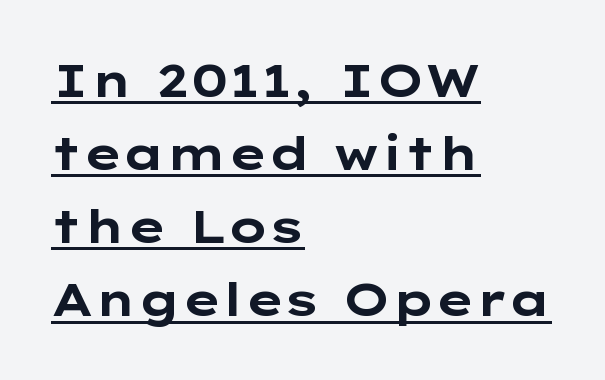
{"serif": "no", "italic": "no", "bold": "yes", "weight": "bold", "width": "wide", "stroke_contrast": "low", "x_height": "medium", "monospaced": "no", "underline": "yes", "align": "left", "line_spacing": "normal", "line_spacing_ratio": 1.59, "letter_spacing": "normal", "letter_spacing_em": 0.0, "glyph_px": 46}
